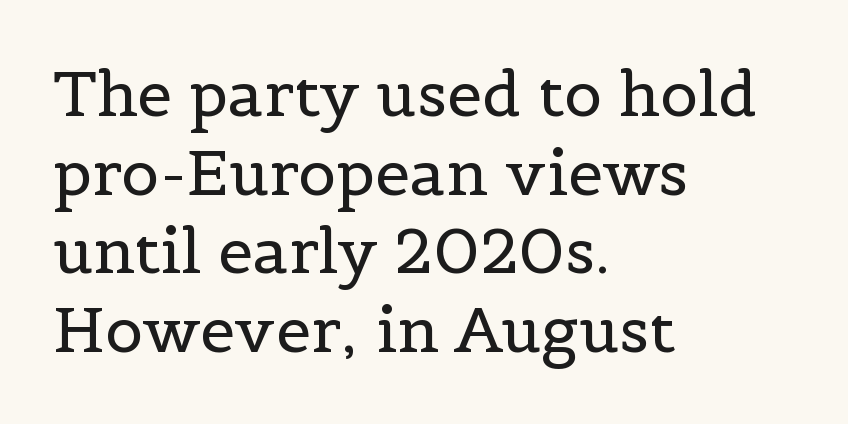
{"serif": "yes", "italic": "no", "bold": "no", "weight": "regular", "width": "normal", "x_height": "medium", "monospaced": "no", "underline": "no", "align": "left", "line_spacing": "normal", "line_spacing_ratio": 1.25, "letter_spacing": "normal", "letter_spacing_em": 0.0, "glyph_px": 63}
